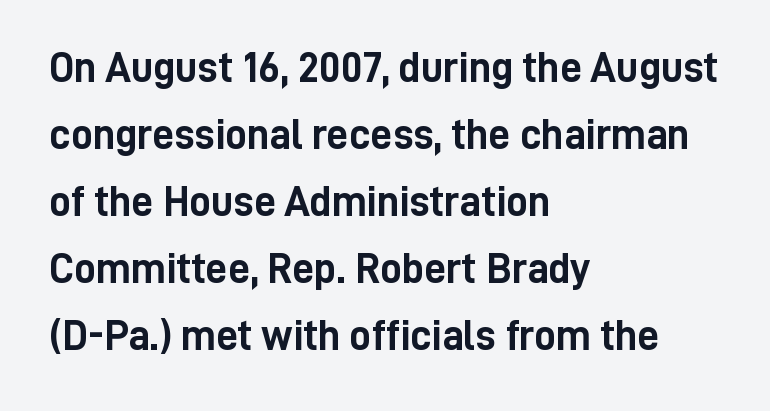
The image shows 43 px semibold, condensed sans-serif type, upright; set left-aligned, normal line spacing (1.56x), normal letter spacing, not underlined; low stroke contrast and a medium x-height.
